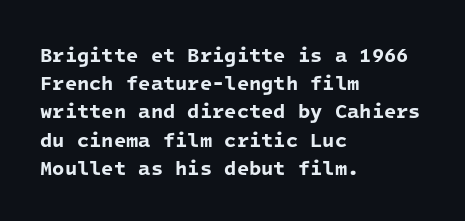
Q: Is the text bold? A: Yes.
Q: Is the text underlined? A: No.
Q: How is the paragraph aligned? A: Left-aligned.
Q: Is the spacing between letters normal or unusually wide? A: Normal.
Q: Is the spacing between lines tight, normal or loose? A: Normal.
